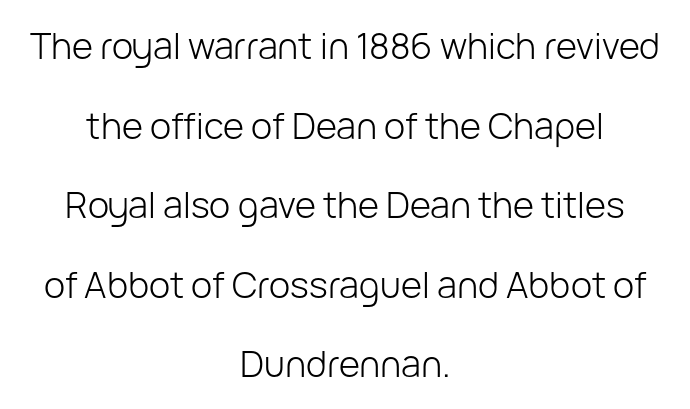
The image shows 36 px light sans-serif type, upright; set centered, loose line spacing (2.21x), normal letter spacing, not underlined; low stroke contrast and a medium x-height.
